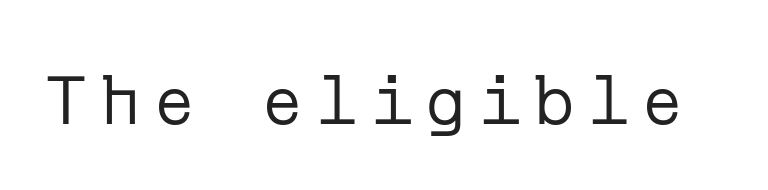
Q: Is the text bold? A: No.
Q: Is the text italic (slanted)? A: No, it is upright.
Q: Is the typeface a serif or a sans-serif typeface? A: Sans-serif.
Q: Is the text underlined? A: No.
Q: Is the spacing between letters normal or unusually wide? A: Unusually wide.
Q: Width (condensed, normal, or wide)? A: Normal.
Q: Stroke contrast? A: Low.
Q: x-height? A: Medium.
